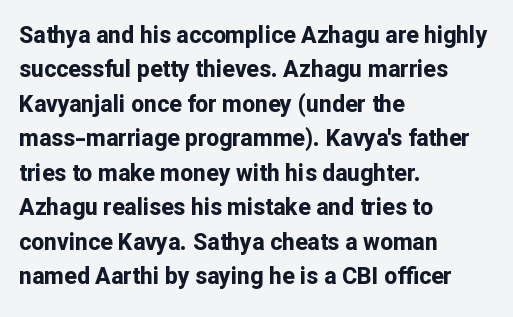
{"italic": "no", "bold": "yes", "underline": "no", "align": "left", "line_spacing": "normal", "line_spacing_ratio": 1.5, "letter_spacing": "normal", "letter_spacing_em": 0.0, "glyph_px": 23}
